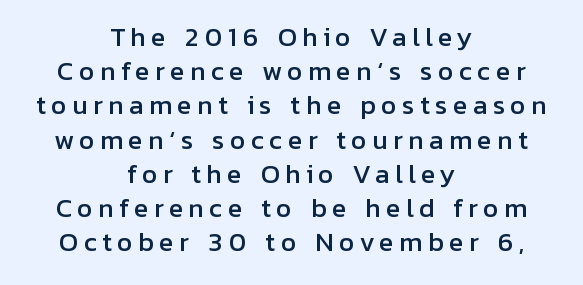
Q: Is the text italic (slanted)? A: No, it is upright.
Q: Is the text underlined? A: No.
Q: How is the paragraph aligned? A: Centered.
Q: Is the spacing between letters normal or unusually wide? A: Unusually wide.
Q: Is the spacing between lines tight, normal or loose? A: Normal.
